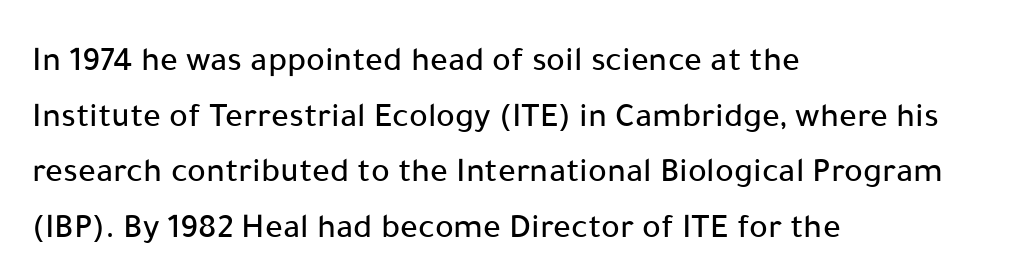
The image shows 35 px sans-serif type, upright; set left-aligned, normal line spacing (1.59x), normal letter spacing, not underlined; low stroke contrast and a medium x-height.
